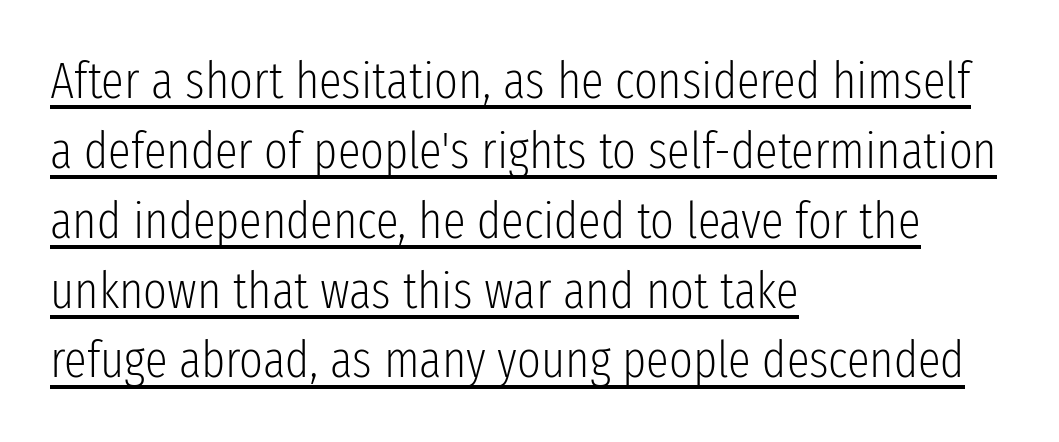
Q: Is the text bold? A: No.
Q: Is the text italic (slanted)? A: No, it is upright.
Q: Is the typeface a serif or a sans-serif typeface? A: Sans-serif.
Q: Is the text underlined? A: Yes.
Q: How is the paragraph aligned? A: Left-aligned.
Q: Is the spacing between letters normal or unusually wide? A: Normal.
Q: Is the spacing between lines tight, normal or loose? A: Normal.
Q: Width (condensed, normal, or wide)? A: Condensed.
Q: Stroke contrast? A: Low.
Q: x-height? A: Medium.
Q: Monospaced? A: No.
